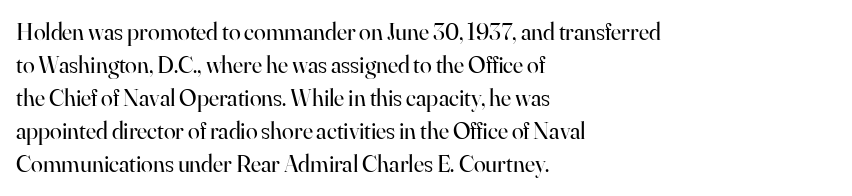
{"italic": "no", "bold": "no", "underline": "no", "align": "left", "line_spacing": "normal", "line_spacing_ratio": 1.38, "letter_spacing": "normal", "letter_spacing_em": 0.0, "glyph_px": 24}
